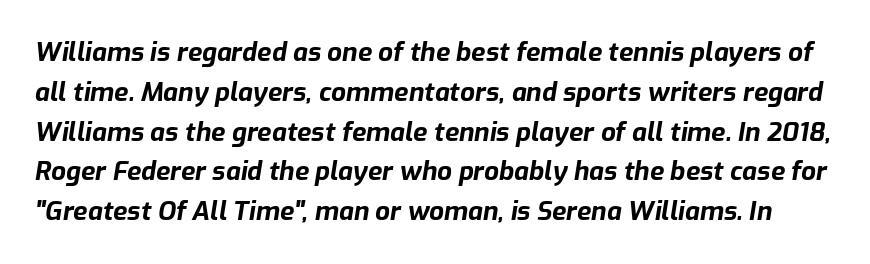
Type without underlining. The passage shown leans; its letterforms are oblique. Chunky letters — that's bold for sure. Vertical spacing — default.
